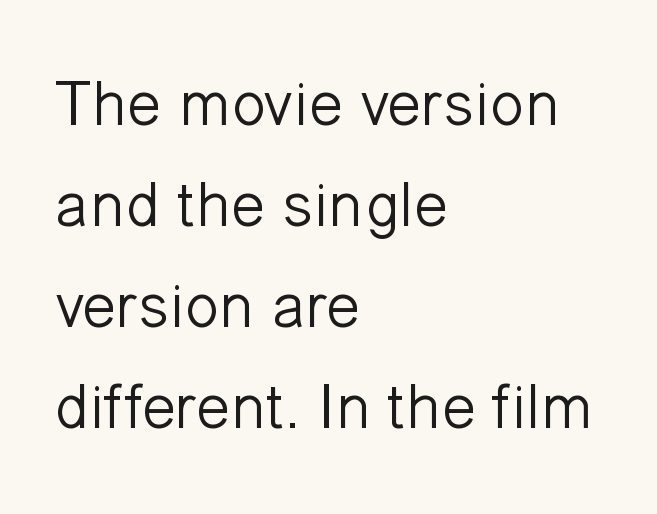
The image shows 64 px light sans-serif type, upright; set left-aligned, normal line spacing (1.58x), normal letter spacing, not underlined; low stroke contrast and a medium x-height.
